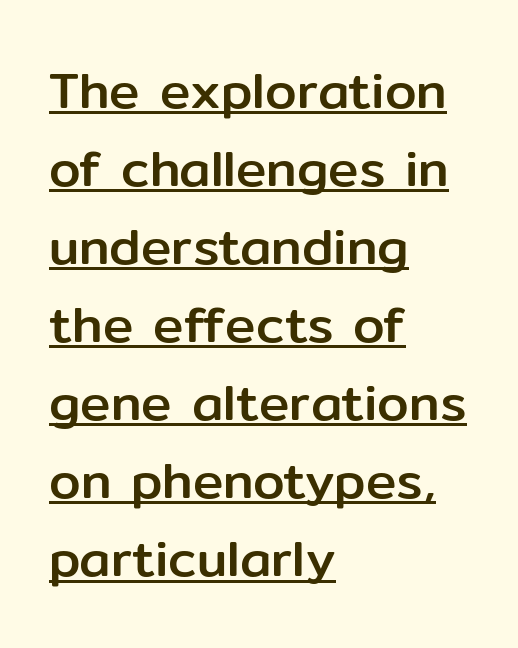
Upright lettering throughout. You can see a thin bar hugging the bottom of the glyphs. The letters advance in unequal steps, a hallmark of proportional type. Tracking here is standard; glyphs follow each other at the usual distance.
